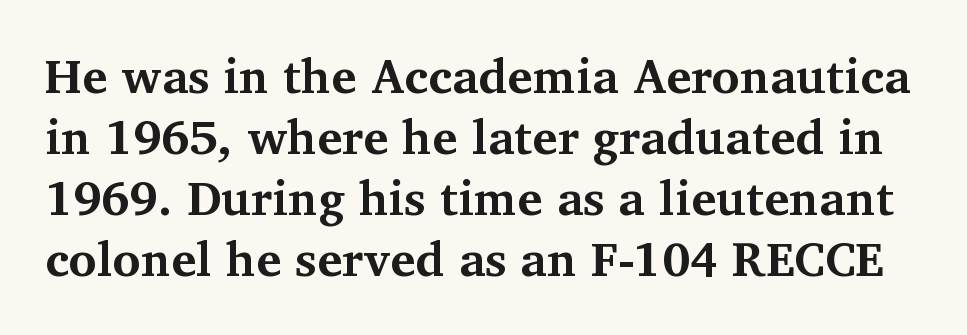
You can tell from the footed stems that serif type was used. Unmarked baselines from the first word to the last. Compared with typical paragraphs, the rows here are spaced about the same. Character widths vary here, with narrow letters taking less room than wide ones. Every stem runs plumb, perpendicular to the baseline. The face used here has the dense, thick strokes of a bold.
